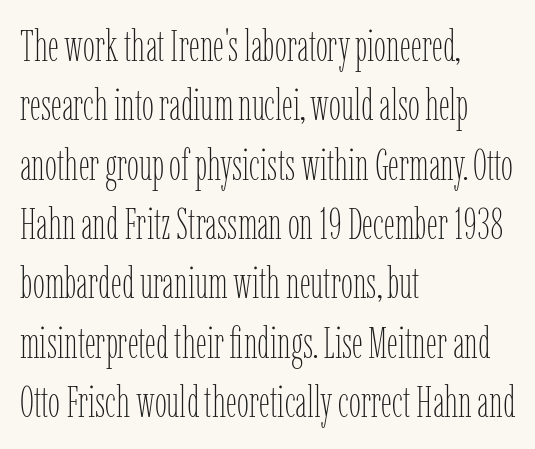
Q: Is the text bold? A: No.
Q: Is the text italic (slanted)? A: No, it is upright.
Q: Is the text underlined? A: No.
Q: How is the paragraph aligned? A: Left-aligned.
Q: Is the spacing between letters normal or unusually wide? A: Normal.
Q: Is the spacing between lines tight, normal or loose? A: Normal.
Q: Width (condensed, normal, or wide)? A: Condensed.
Q: Stroke contrast? A: Low.
Q: x-height? A: Medium.
Q: Monospaced? A: No.
